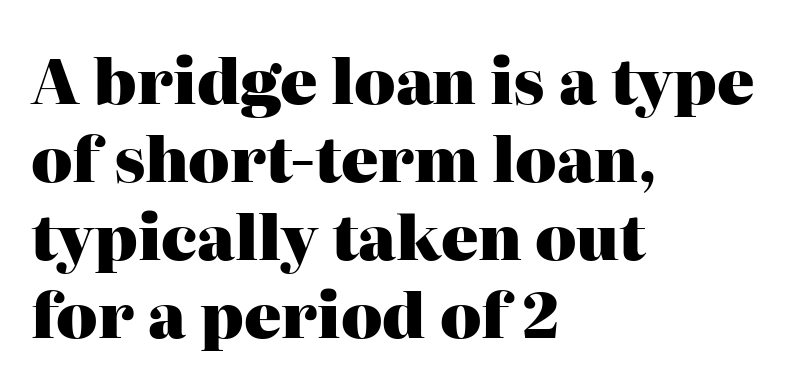
{"serif": "yes", "italic": "no", "bold": "yes", "weight": "heavy", "width": "normal", "stroke_contrast": "high", "x_height": "medium", "monospaced": "no", "underline": "no", "align": "left", "line_spacing": "normal", "line_spacing_ratio": 1.26, "letter_spacing": "normal", "letter_spacing_em": 0.0, "glyph_px": 62}
